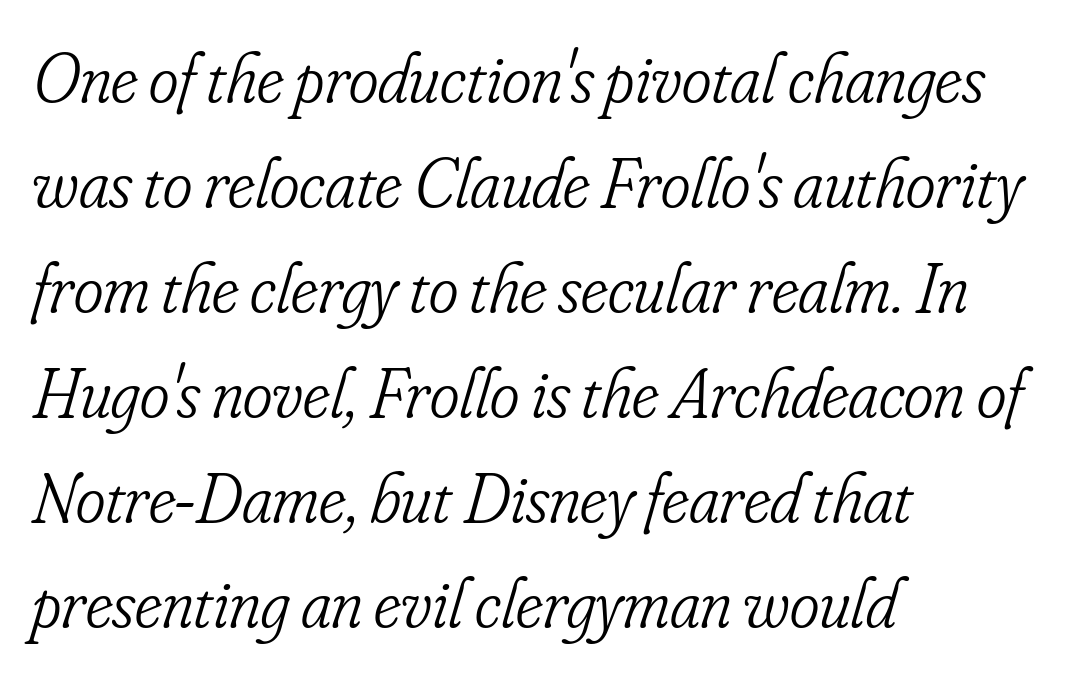
The image shows 71 px light, condensed serif type, italic (leaning right); set left-aligned, normal line spacing (1.48x), normal letter spacing, not underlined; low stroke contrast and a small x-height.
